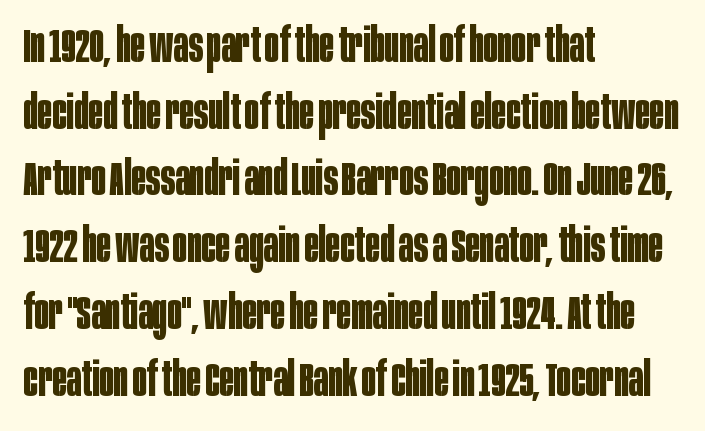
Q: Is the text bold? A: Yes.
Q: Is the text italic (slanted)? A: No, it is upright.
Q: Is the typeface a serif or a sans-serif typeface? A: Sans-serif.
Q: Is the text underlined? A: No.
Q: How is the paragraph aligned? A: Left-aligned.
Q: Is the spacing between letters normal or unusually wide? A: Normal.
Q: Is the spacing between lines tight, normal or loose? A: Normal.
Q: Width (condensed, normal, or wide)? A: Condensed.
Q: Stroke contrast? A: Low.
Q: x-height? A: Large.
Q: Monospaced? A: No.
